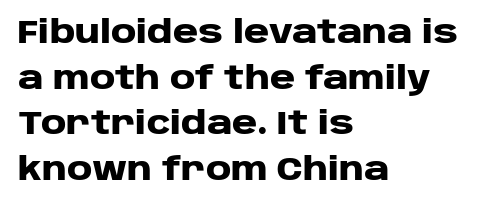
The image shows 31 px heavy, wide sans-serif type, upright; set left-aligned, normal line spacing (1.47x), normal letter spacing, not underlined; low stroke contrast and a large x-height.
